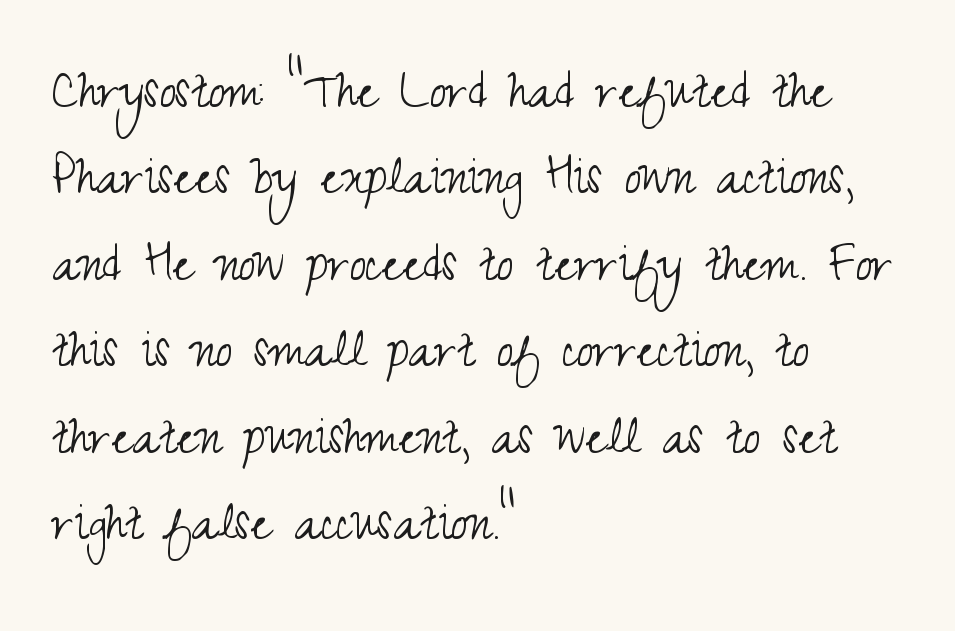
The image shows 60 px light, condensed sans-serif type, upright; set left-aligned, normal line spacing (1.44x), normal letter spacing, not underlined; medium stroke contrast and a small x-height.
